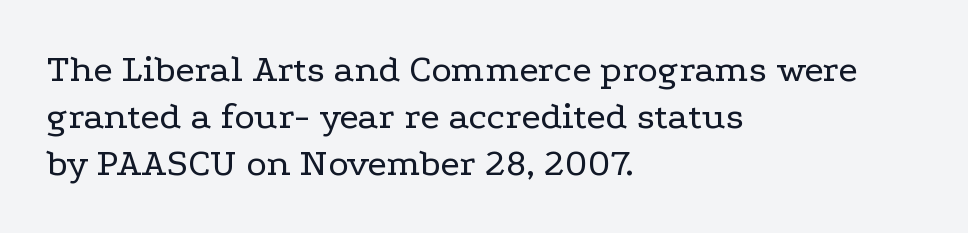
Q: Is the text bold? A: No.
Q: Is the text italic (slanted)? A: No, it is upright.
Q: Is the typeface a serif or a sans-serif typeface? A: Serif.
Q: Is the text underlined? A: No.
Q: How is the paragraph aligned? A: Left-aligned.
Q: Is the spacing between letters normal or unusually wide? A: Normal.
Q: Width (condensed, normal, or wide)? A: Wide.
Q: Stroke contrast? A: Low.
Q: x-height? A: Medium.
Q: Monospaced? A: No.
